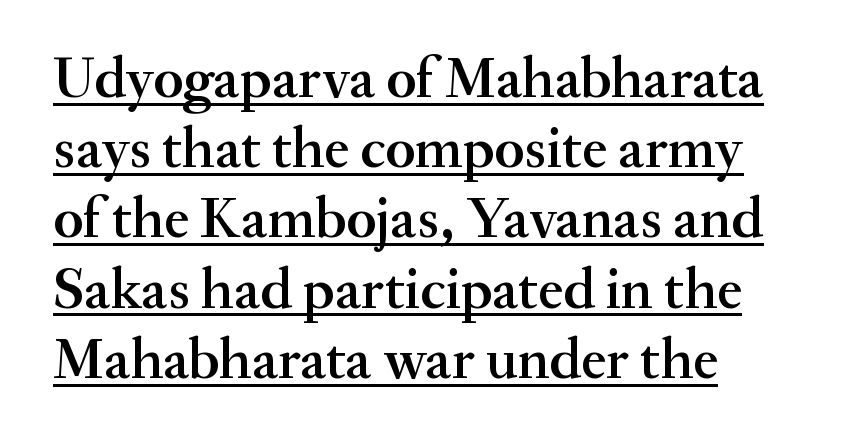
Q: Is the text bold? A: Semi-bold.
Q: Is the text italic (slanted)? A: No, it is upright.
Q: Is the typeface a serif or a sans-serif typeface? A: Serif.
Q: Is the text underlined? A: Yes.
Q: How is the paragraph aligned? A: Left-aligned.
Q: Is the spacing between letters normal or unusually wide? A: Normal.
Q: Width (condensed, normal, or wide)? A: Normal.
Q: Stroke contrast? A: Medium.
Q: x-height? A: Small.
Q: Monospaced? A: No.
